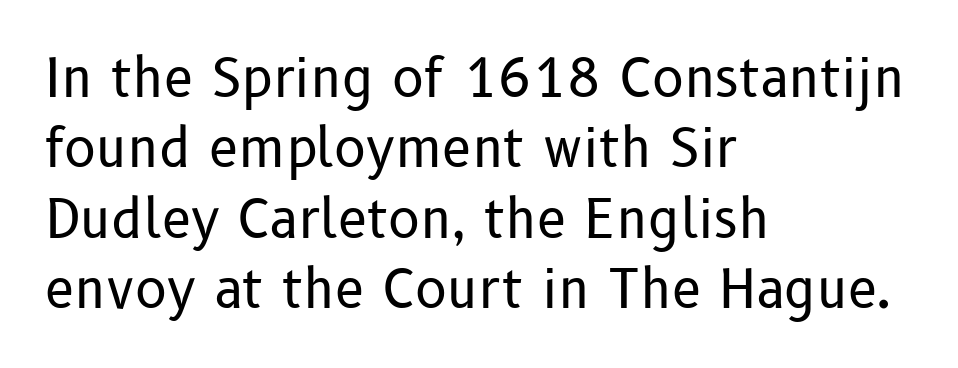
{"serif": "no", "italic": "no", "bold": "no", "weight": "regular", "width": "normal", "stroke_contrast": "low", "x_height": "medium", "monospaced": "no", "underline": "no", "align": "left", "line_spacing": "normal", "line_spacing_ratio": 1.33, "letter_spacing": "normal", "letter_spacing_em": 0.0, "glyph_px": 53}
